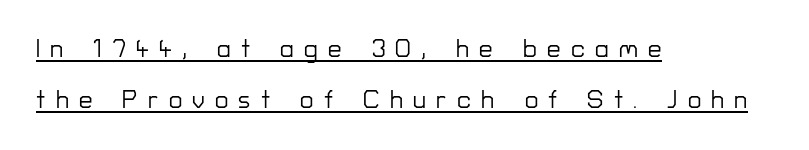
The image shows 24 px text type, upright; set left-aligned, loose line spacing (2.12x), unusually wide letter spacing (+0.43 em), underlined.
